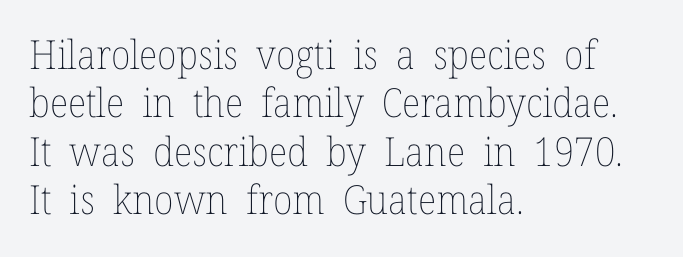
The image shows 40 px thin type, upright; set left-aligned, line spacing 1.21x, normal letter spacing, not underlined; low stroke contrast and a medium x-height.
